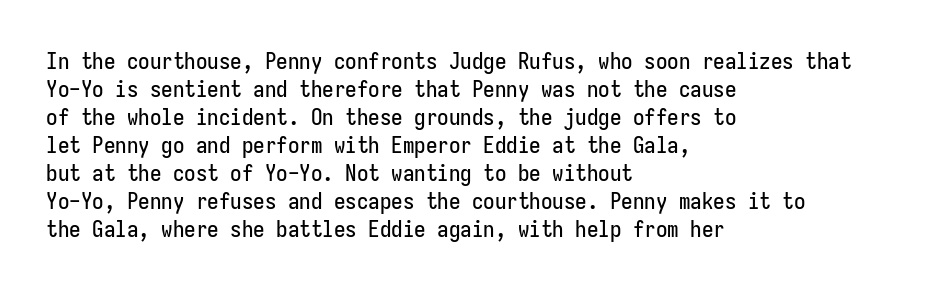
{"italic": "no", "underline": "no", "align": "left", "line_spacing_ratio": 1.22, "letter_spacing": "normal", "letter_spacing_em": 0.0, "glyph_px": 23}
